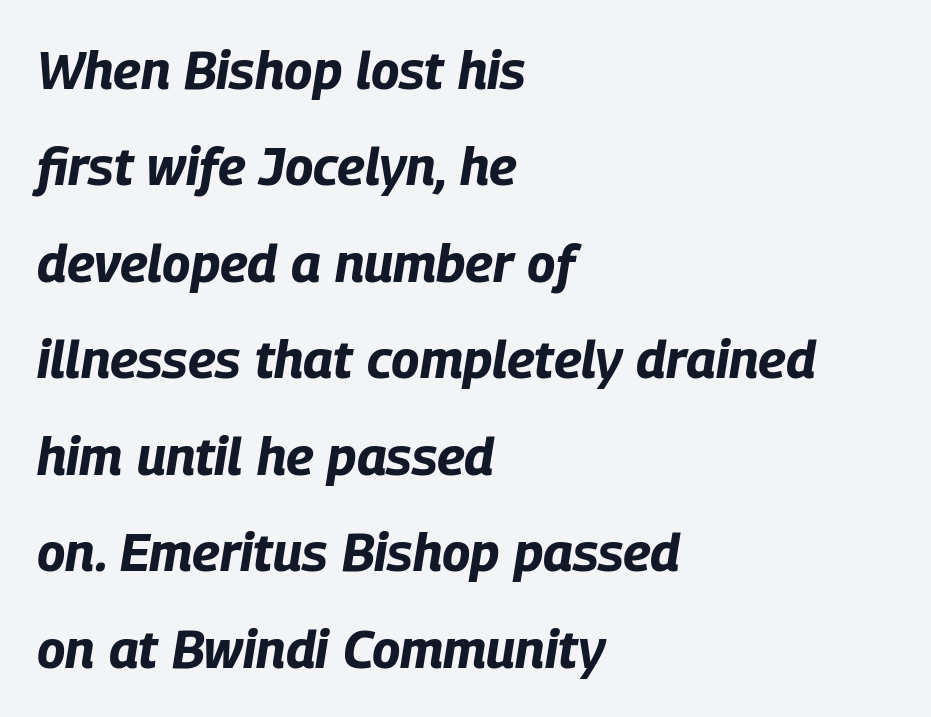
Descenders hang freely into open space. Chunky letters — that's bold for sure. Italic? Definitely — the glyphs are oblique. Leftover space on each line is placed entirely after the last word. The passage shown is typed in a proportional face where columns would drift.
